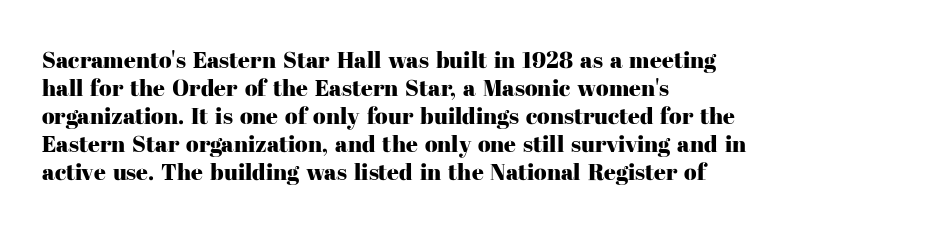
Look at the tracking — it's just the regular setting, nothing added. Caption: multi-line text, flush left, ragged right. Notice how the stems are strictly vertical — no italics here. A clean baseline with only descenders dipping below it.
